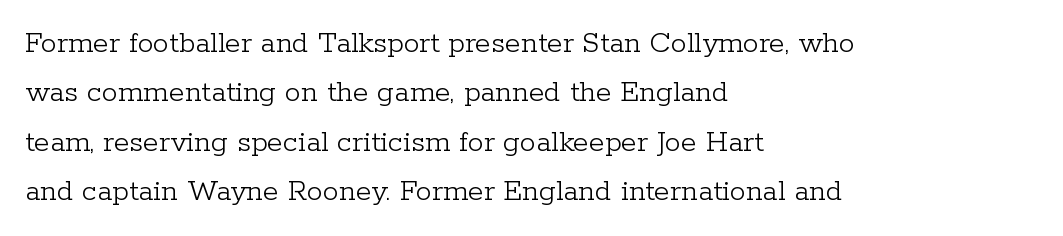
Q: Is the text bold? A: No.
Q: Is the text italic (slanted)? A: No, it is upright.
Q: Is the typeface a serif or a sans-serif typeface? A: Serif.
Q: Is the text underlined? A: No.
Q: How is the paragraph aligned? A: Left-aligned.
Q: Is the spacing between letters normal or unusually wide? A: Normal.
Q: Is the spacing between lines tight, normal or loose? A: Normal.
Q: Width (condensed, normal, or wide)? A: Normal.
Q: Stroke contrast? A: Low.
Q: x-height? A: Medium.
Q: Monospaced? A: No.
